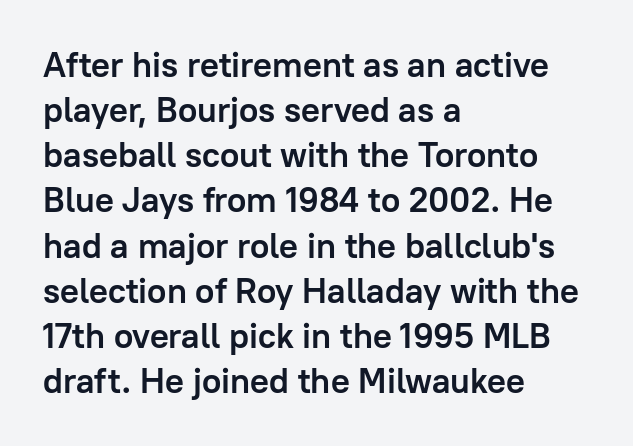
The image shows 35 px semibold sans-serif type, upright; set left-aligned, normal line spacing (1.29x), normal letter spacing, not underlined; low stroke contrast and a medium x-height.
